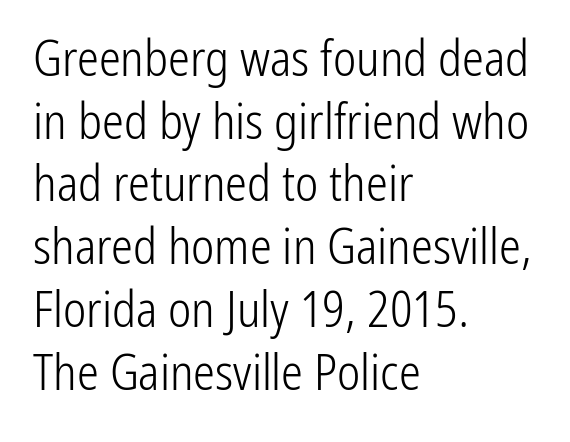
Q: Is the text bold? A: No.
Q: Is the text italic (slanted)? A: No, it is upright.
Q: Is the typeface a serif or a sans-serif typeface? A: Sans-serif.
Q: Is the text underlined? A: No.
Q: How is the paragraph aligned? A: Left-aligned.
Q: Is the spacing between letters normal or unusually wide? A: Normal.
Q: Is the spacing between lines tight, normal or loose? A: Normal.
Q: Width (condensed, normal, or wide)? A: Condensed.
Q: Stroke contrast? A: Low.
Q: x-height? A: Medium.
Q: Monospaced? A: No.
